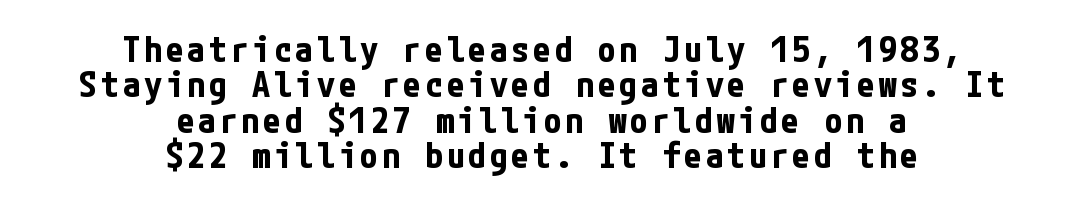
{"serif": "no", "italic": "no", "bold": "yes", "weight": "bold", "width": "condensed", "stroke_contrast": "low", "x_height": "medium", "underline": "no", "align": "center", "line_spacing": "tight", "line_spacing_ratio": 0.98, "glyph_px": 36}
